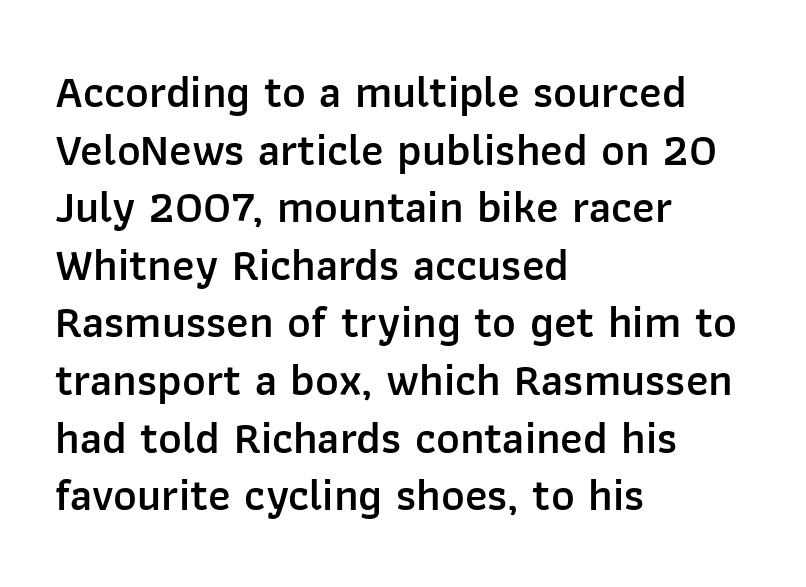
The image shows 45 px semibold sans-serif type, upright; set left-aligned, normal line spacing (1.28x), normal letter spacing, not underlined; low stroke contrast and a medium x-height.
